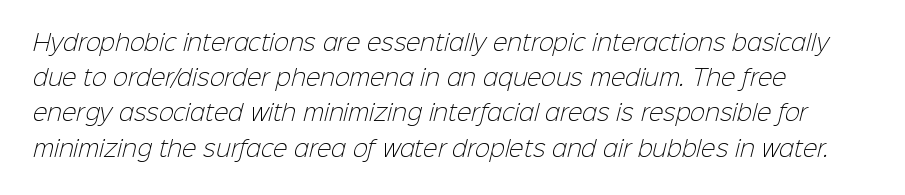
Q: Is the text bold? A: No.
Q: Is the text underlined? A: No.
Q: How is the paragraph aligned? A: Left-aligned.
Q: Is the spacing between letters normal or unusually wide? A: Normal.
Q: Is the spacing between lines tight, normal or loose? A: Normal.
